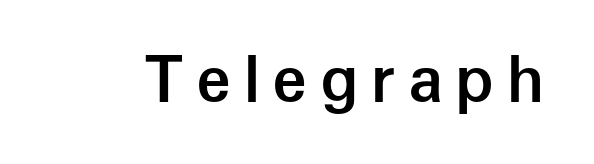
Q: Is the text bold? A: Semi-bold.
Q: Is the text italic (slanted)? A: No, it is upright.
Q: Is the typeface a serif or a sans-serif typeface? A: Sans-serif.
Q: Is the text underlined? A: No.
Q: Is the spacing between letters normal or unusually wide? A: Unusually wide.
Q: Width (condensed, normal, or wide)? A: Normal.
Q: Stroke contrast? A: Low.
Q: x-height? A: Medium.
Q: Monospaced? A: No.
